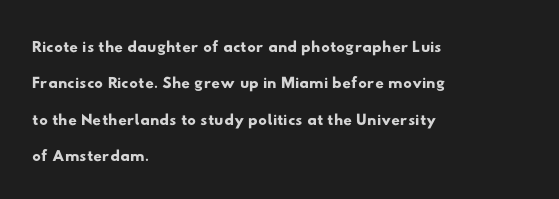
The passage shown stacks its lines at a standard gap. The passage is arranged the way most books set body copy — flush left. The horizontal fit of the characters is conventional and even. Descenders hang freely into open space.
